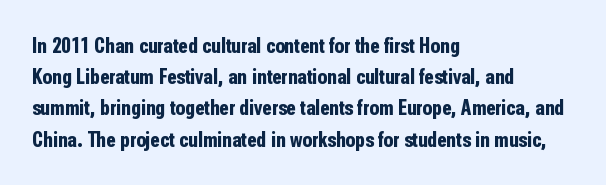
The image shows 22 px bold type, upright; set left-aligned, normal line spacing (1.42x), normal letter spacing, not underlined.
